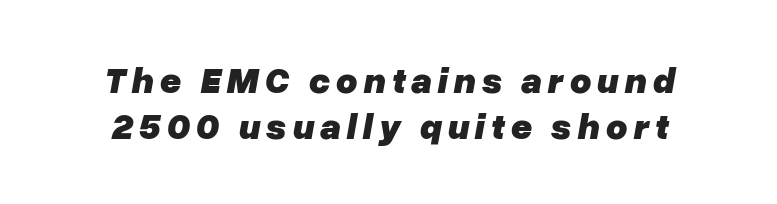
Q: Is the text bold? A: Yes.
Q: Is the text italic (slanted)? A: Yes, it leans right by about 10 degrees.
Q: Is the text underlined? A: No.
Q: Width (condensed, normal, or wide)? A: Normal.
Q: Stroke contrast? A: Low.
Q: x-height? A: Medium.
Q: Monospaced? A: No.
